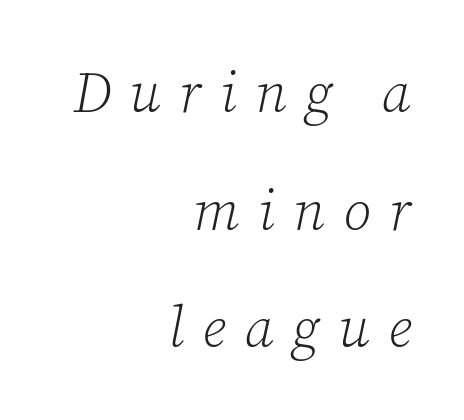
Q: Is the text bold? A: No.
Q: Is the text italic (slanted)? A: Yes, it leans right by about 12 degrees.
Q: Is the typeface a serif or a sans-serif typeface? A: Serif.
Q: Is the text underlined? A: No.
Q: How is the paragraph aligned? A: Right-aligned.
Q: Is the spacing between letters normal or unusually wide? A: Unusually wide.
Q: Is the spacing between lines tight, normal or loose? A: Loose.
Q: Width (condensed, normal, or wide)? A: Normal.
Q: Stroke contrast? A: Low.
Q: x-height? A: Medium.
Q: Monospaced? A: No.
